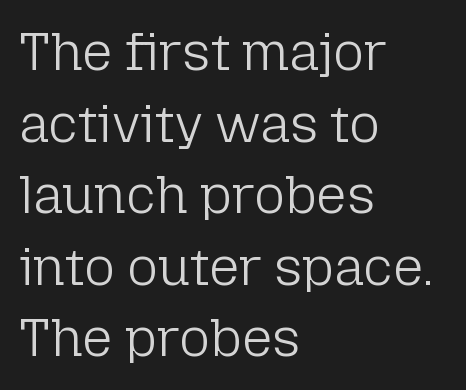
{"serif": "no", "italic": "no", "bold": "no", "weight": "light", "width": "normal", "stroke_contrast": "low", "x_height": "medium", "monospaced": "no", "underline": "no", "align": "left", "line_spacing": "normal", "line_spacing_ratio": 1.35, "letter_spacing": "normal", "letter_spacing_em": 0.0, "glyph_px": 53}
